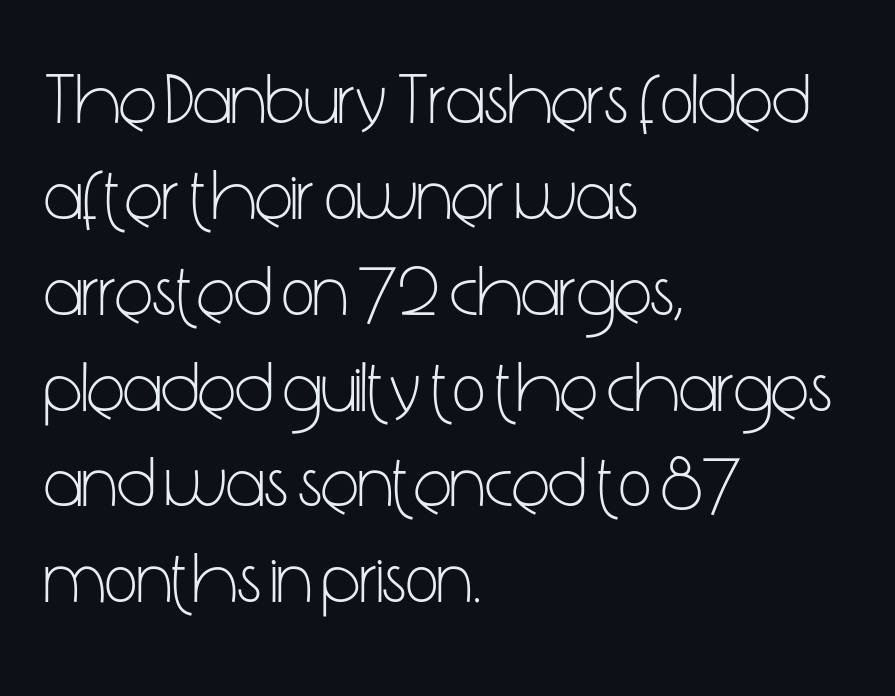
{"serif": "no", "italic": "no", "bold": "no", "weight": "light", "width": "condensed", "stroke_contrast": "low", "x_height": "medium", "monospaced": "no", "underline": "no", "align": "left", "line_spacing": "normal", "line_spacing_ratio": 1.35, "letter_spacing": "normal", "letter_spacing_em": 0.0, "glyph_px": 71}
